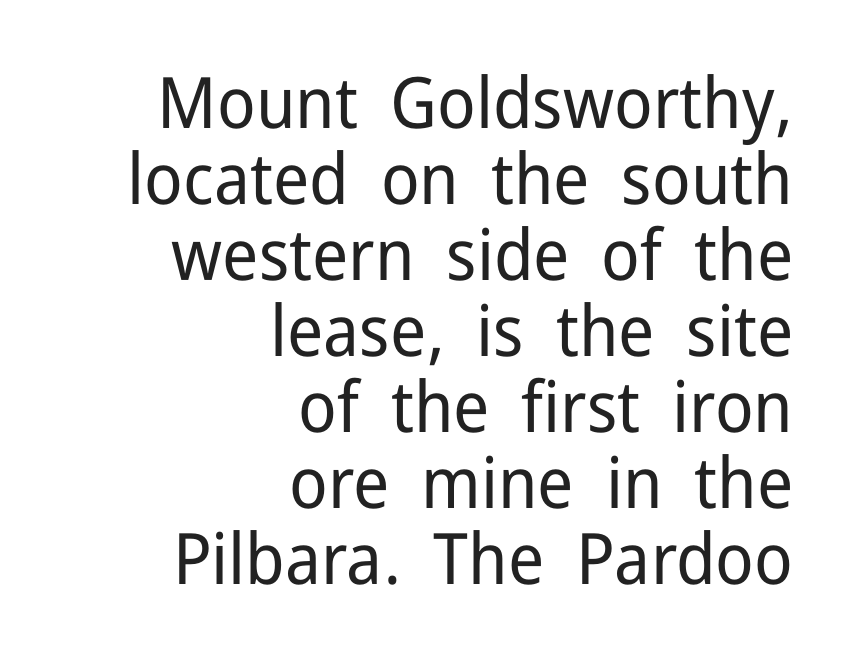
Q: Is the text bold? A: No.
Q: Is the text italic (slanted)? A: No, it is upright.
Q: Is the typeface a serif or a sans-serif typeface? A: Sans-serif.
Q: Is the text underlined? A: No.
Q: How is the paragraph aligned? A: Right-aligned.
Q: Is the spacing between letters normal or unusually wide? A: Normal.
Q: Is the spacing between lines tight, normal or loose? A: Tight.
Q: Width (condensed, normal, or wide)? A: Normal.
Q: Stroke contrast? A: Low.
Q: x-height? A: Medium.
Q: Monospaced? A: No.
